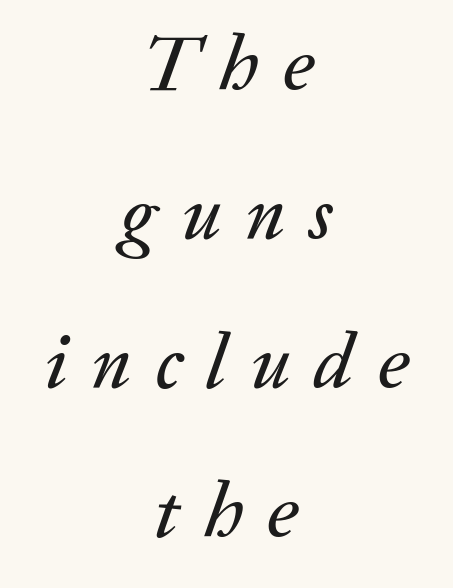
Q: Is the text italic (slanted)? A: Yes, it leans right by about 20 degrees.
Q: Is the text underlined? A: No.
Q: How is the paragraph aligned? A: Centered.
Q: Is the spacing between letters normal or unusually wide? A: Unusually wide.
Q: Is the spacing between lines tight, normal or loose? A: Loose.
Q: Width (condensed, normal, or wide)? A: Normal.
Q: Stroke contrast? A: Medium.
Q: x-height? A: Medium.
Q: Monospaced? A: No.
